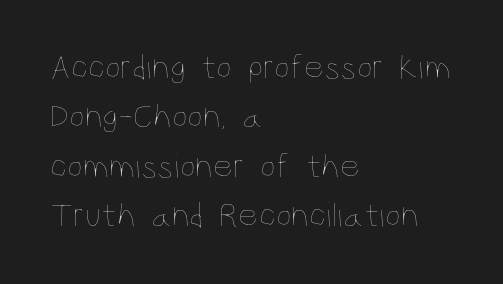
The image shows 35 px thin, condensed type, upright; set left-aligned, normal line spacing (1.41x), normal letter spacing, not underlined; low stroke contrast and a large x-height.
